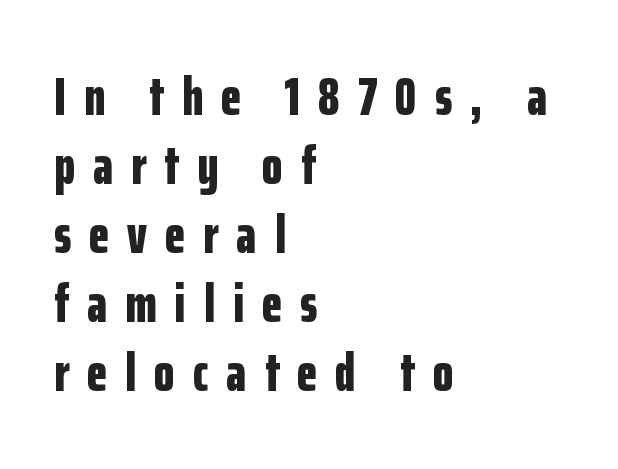
Q: Is the text bold? A: Yes.
Q: Is the text italic (slanted)? A: No, it is upright.
Q: Is the typeface a serif or a sans-serif typeface? A: Sans-serif.
Q: Is the text underlined? A: No.
Q: How is the paragraph aligned? A: Left-aligned.
Q: Is the spacing between letters normal or unusually wide? A: Unusually wide.
Q: Is the spacing between lines tight, normal or loose? A: Normal.
Q: Width (condensed, normal, or wide)? A: Condensed.
Q: Stroke contrast? A: Low.
Q: x-height? A: Medium.
Q: Monospaced? A: No.
